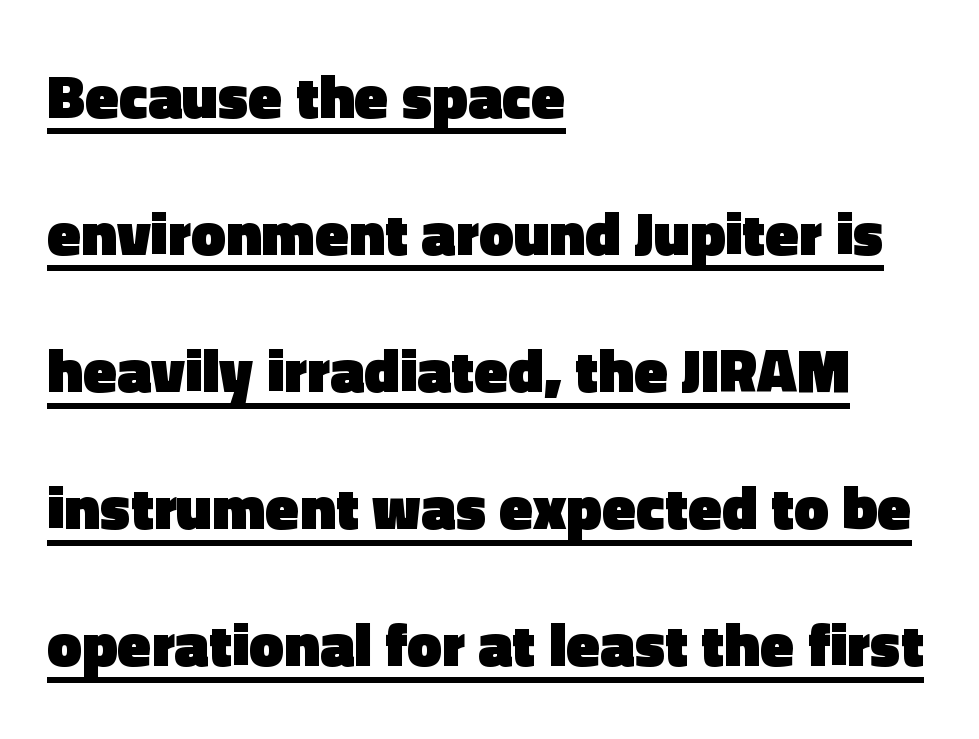
{"serif": "no", "italic": "no", "bold": "yes", "weight": "heavy", "width": "normal", "x_height": "medium", "monospaced": "no", "underline": "yes", "align": "left", "line_spacing": "loose", "line_spacing_ratio": 2.21, "letter_spacing": "normal", "letter_spacing_em": 0.0, "glyph_px": 62}
